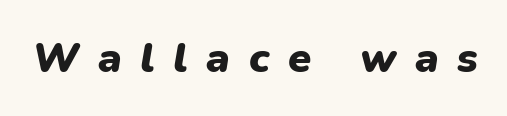
Q: Is the text bold? A: Yes.
Q: Is the text italic (slanted)? A: Yes, it leans right by about 9 degrees.
Q: Is the text underlined? A: No.
Q: Is the spacing between letters normal or unusually wide? A: Unusually wide.
Q: Width (condensed, normal, or wide)? A: Normal.
Q: Stroke contrast? A: Low.
Q: x-height? A: Medium.
Q: Monospaced? A: No.
